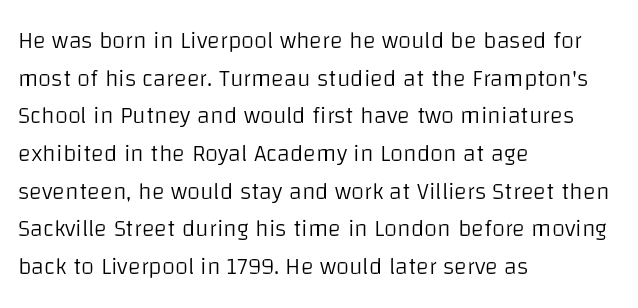
The setting favours the left margin, as ordinary paragraphs usually do. The face looks like a standard text weight, possibly lighter. Each row of text sits above clean, open space. Posture: straight, roman, zero tilt.
